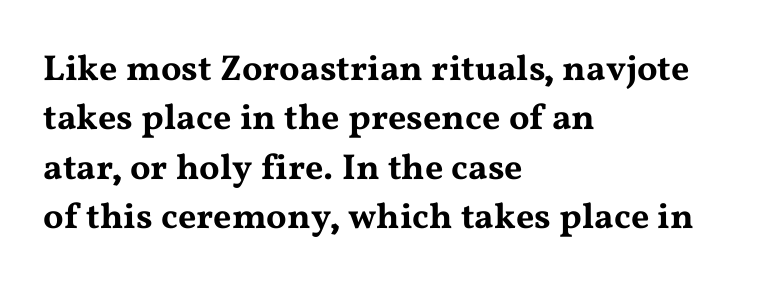
Q: Is the text italic (slanted)? A: No, it is upright.
Q: Is the typeface a serif or a sans-serif typeface? A: Serif.
Q: Is the text underlined? A: No.
Q: How is the paragraph aligned? A: Left-aligned.
Q: Is the spacing between letters normal or unusually wide? A: Normal.
Q: Is the spacing between lines tight, normal or loose? A: Normal.
Q: Width (condensed, normal, or wide)? A: Wide.
Q: Stroke contrast? A: Medium.
Q: x-height? A: Medium.
Q: Monospaced? A: No.
